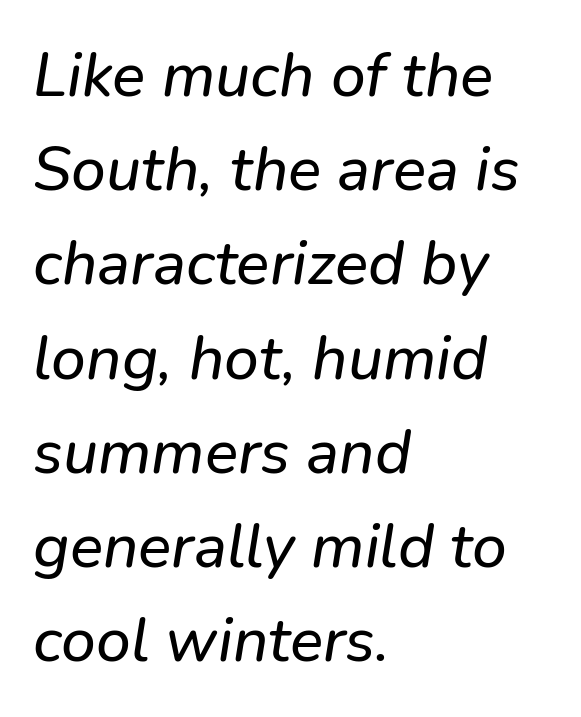
The image shows 62 px text type, italic (leaning right); set left-aligned, normal line spacing (1.52x), normal letter spacing, not underlined; low stroke contrast and a medium x-height.
